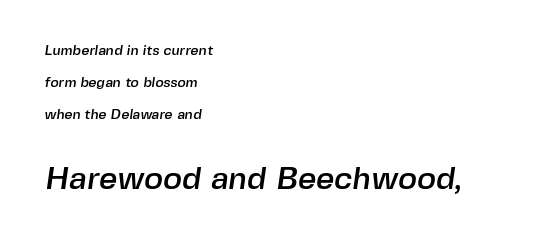
The image shows 32 px sans-serif type; set left-aligned, loose line spacing (2.28x), normal letter spacing, not underlined; the second (bottom) block is 2.29x larger; a medium x-height.
